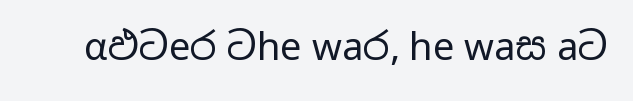
The image shows 38 px regular-weight, wide sans-serif type, upright; set normal letter spacing, not underlined; low stroke contrast and a medium x-height.
